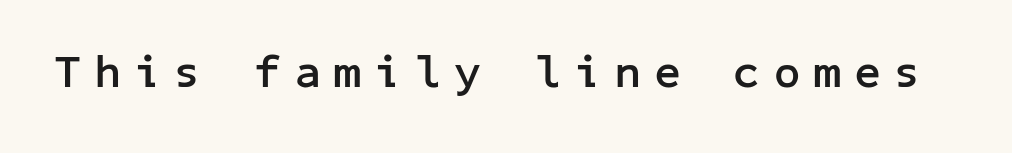
Each glyph is drawn with heavy, bold strokes. This is roman type, the default non-slanted kind. The area under the type is left untouched. Does extra space separate the letters? Yes, quite a lot of it. Serif or sans? Sans — the stroke terminals are bare.
